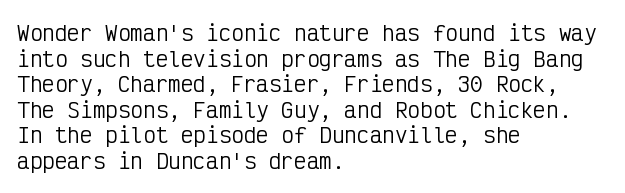
Does extra space separate the letters? No, they use regular spacing. The passage is arranged the way most books set body copy — flush left. The area under the type is left untouched. The face looks like a standard text weight, possibly lighter. Notice how the stems are strictly vertical — no italics here.
